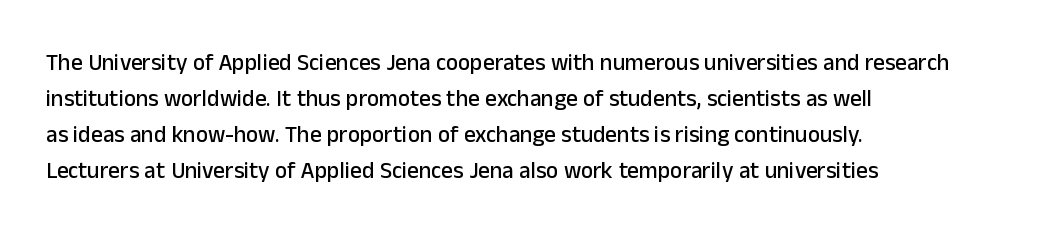
{"italic": "no", "underline": "no", "align": "left", "line_spacing": "normal", "line_spacing_ratio": 1.57, "letter_spacing": "normal", "letter_spacing_em": 0.0, "glyph_px": 23}
